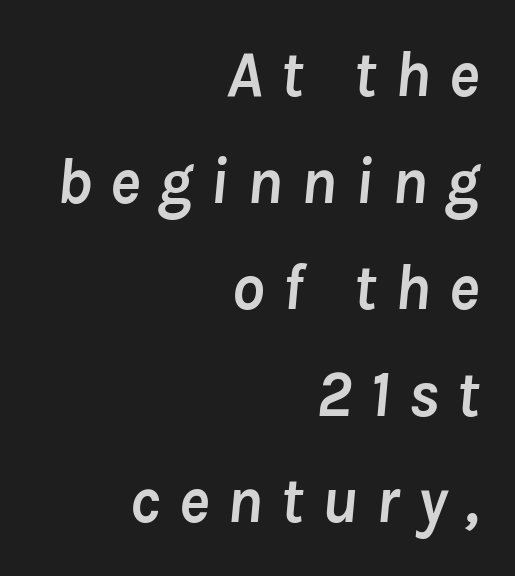
{"italic": "yes", "lean": "right", "slant_degrees": 8, "bold": "yes", "weight": "semibold", "width": "normal", "stroke_contrast": "low", "x_height": "medium", "monospaced": "no", "underline": "no", "align": "right", "line_spacing": "normal", "line_spacing_ratio": 1.64, "letter_spacing": "wide", "letter_spacing_em": 0.27, "glyph_px": 65}
